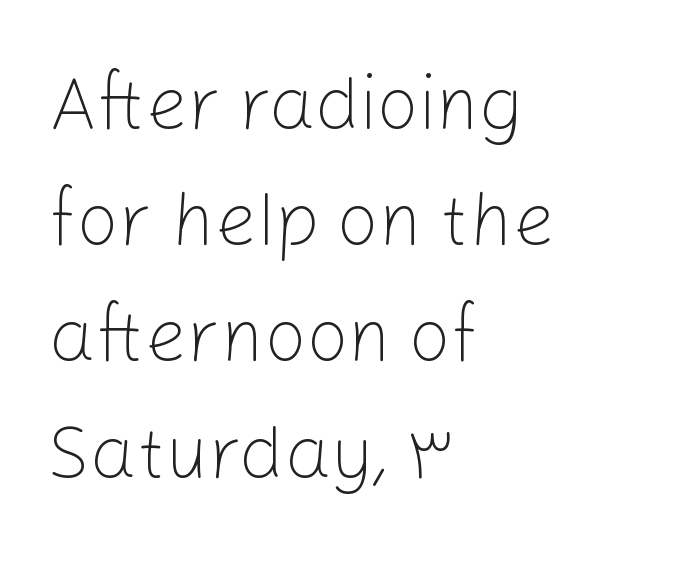
Q: Is the text bold? A: No.
Q: Is the text italic (slanted)? A: No, it is upright.
Q: Is the typeface a serif or a sans-serif typeface? A: Sans-serif.
Q: Is the text underlined? A: No.
Q: How is the paragraph aligned? A: Left-aligned.
Q: Is the spacing between letters normal or unusually wide? A: Normal.
Q: Is the spacing between lines tight, normal or loose? A: Normal.
Q: Width (condensed, normal, or wide)? A: Normal.
Q: Stroke contrast? A: Low.
Q: x-height? A: Medium.
Q: Monospaced? A: No.
